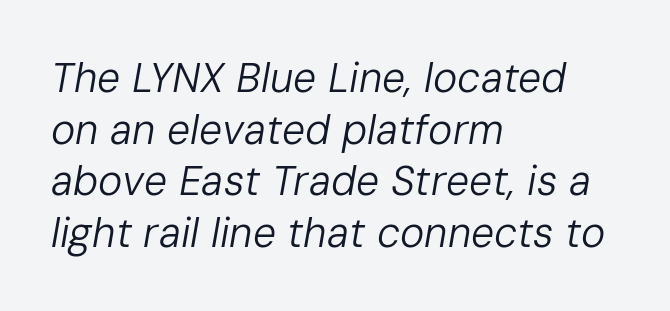
Teacher's note: observe the even left margin — that is flush-left alignment. Reading down the column, the eye jumps a familiar distance to each next line. You can tell it's italic because the verticals aren't actually vertical. Honestly, there is no underline to notice here at all. This sample has the flowing, uneven cadence of proportional lettering. How are the letters spaced? Ordinarily, with no added tracking.
